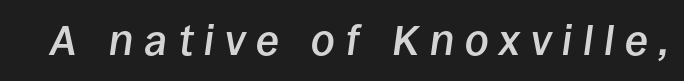
The image shows 42 px semibold type, italic (leaning right); set unusually wide letter spacing (+0.26 em), not underlined; low stroke contrast and a large x-height.
